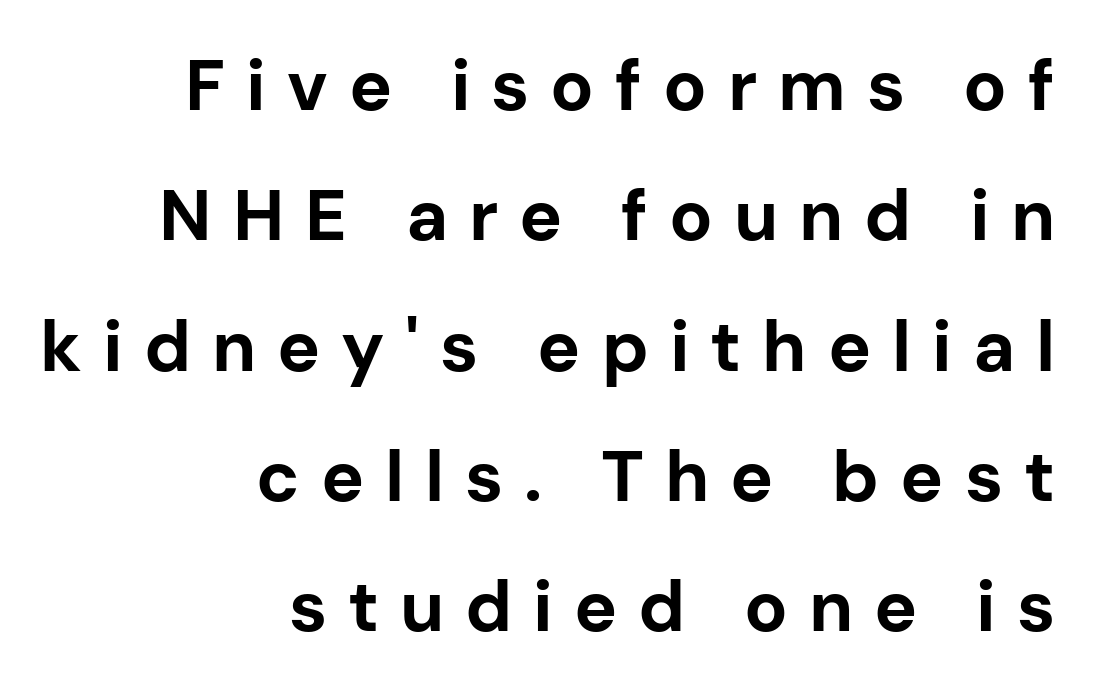
The image shows 72 px bold sans-serif type, upright; set right-aligned, line spacing 1.81x, unusually wide letter spacing (+0.29 em), not underlined; low stroke contrast and a medium x-height.
